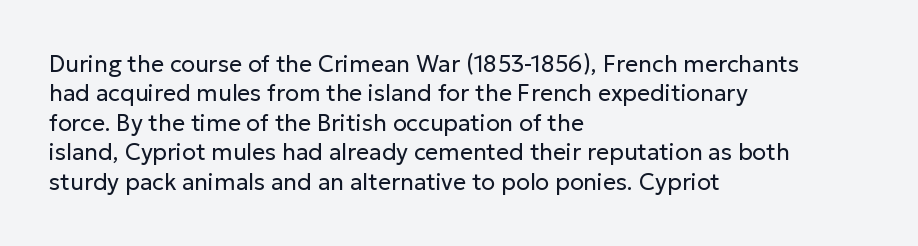
The image shows 23 px text type, upright; set left-aligned, normal line spacing (1.28x), normal letter spacing, not underlined.
